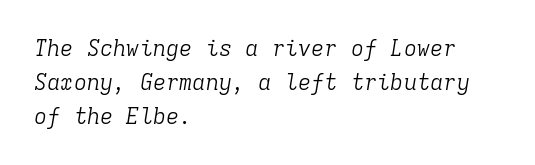
The image shows 22 px text type, italic (leaning right); set left-aligned, normal line spacing (1.54x), normal letter spacing, not underlined.
